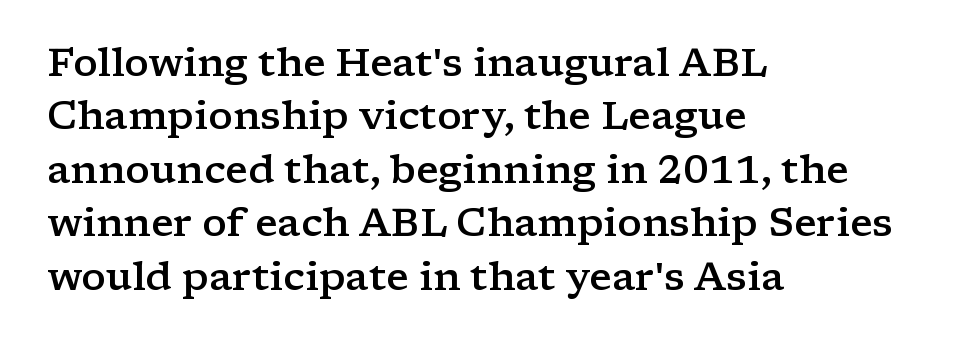
The image shows 39 px semibold, wide serif type, upright; set left-aligned, normal line spacing (1.37x), normal letter spacing, not underlined; low stroke contrast and a medium x-height.
